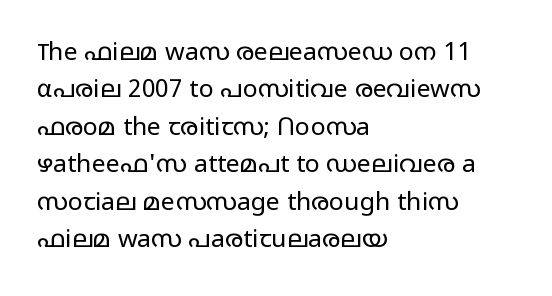
The image shows 25 px text type, upright; set left-aligned, normal line spacing (1.5x), normal letter spacing, not underlined.
